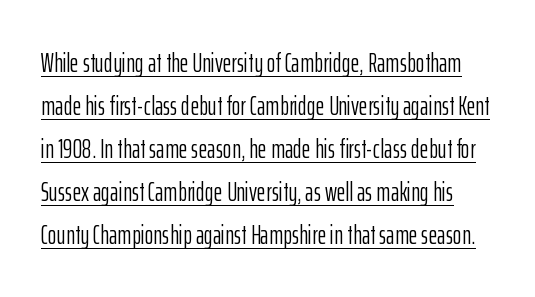
Q: Is the text bold? A: No.
Q: Is the text italic (slanted)? A: No, it is upright.
Q: Is the text underlined? A: Yes.
Q: Is the spacing between letters normal or unusually wide? A: Normal.
Q: Is the spacing between lines tight, normal or loose? A: Normal.
